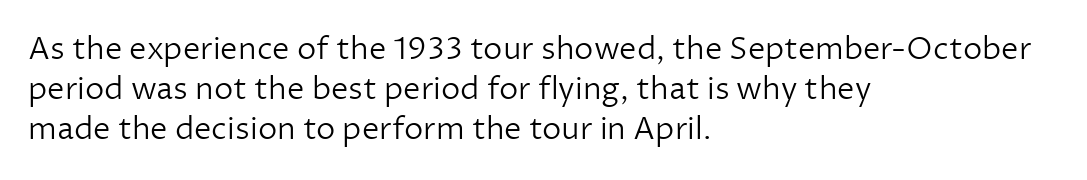
The image shows 31 px light sans-serif type, upright; set left-aligned, normal line spacing (1.29x), normal letter spacing, not underlined; low stroke contrast and a medium x-height.
